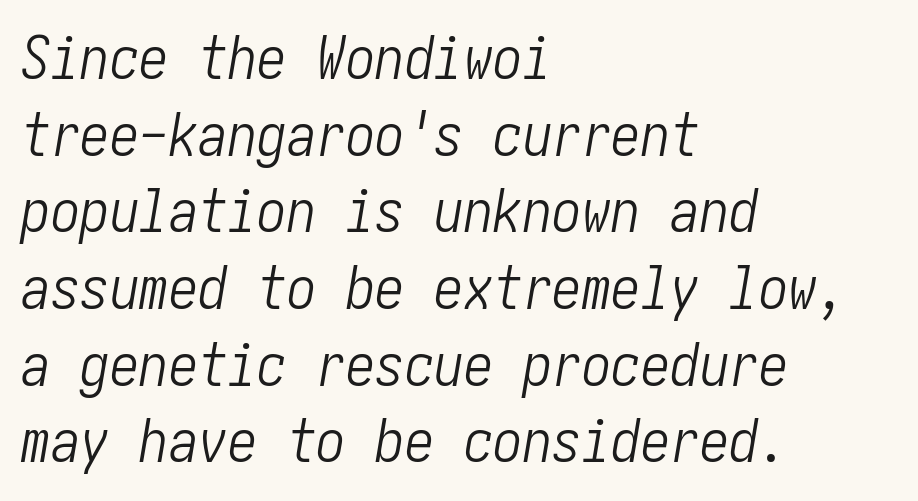
{"italic": "yes", "lean": "right", "slant_degrees": 10, "bold": "no", "weight": "light", "width": "condensed", "stroke_contrast": "low", "x_height": "medium", "underline": "no", "align": "left", "line_spacing": "normal", "line_spacing_ratio": 1.3, "letter_spacing": "normal", "letter_spacing_em": 0.0, "glyph_px": 59}
